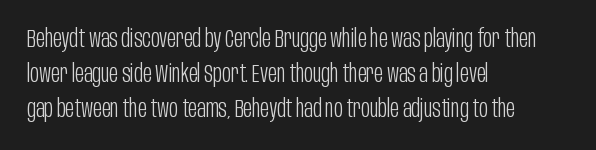
Summary of weight: not heavy and not bold. The passage shown stacks its lines at a standard gap. Upright lettering throughout. Tracking value appears to be zero — textbook default spacing.
